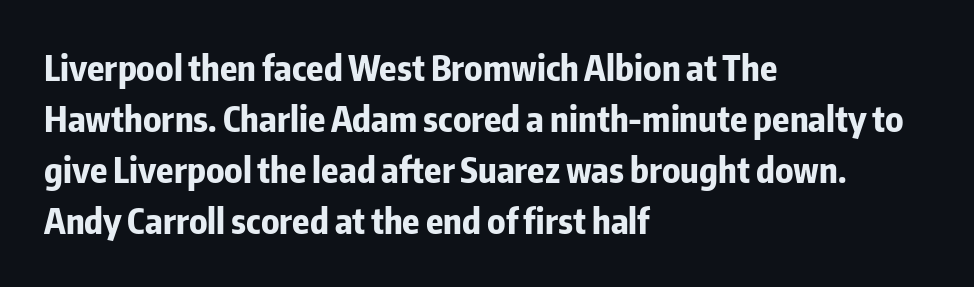
The image shows 35 px bold, condensed sans-serif type, upright; set left-aligned, normal line spacing (1.46x), normal letter spacing, not underlined; low stroke contrast and a medium x-height.
